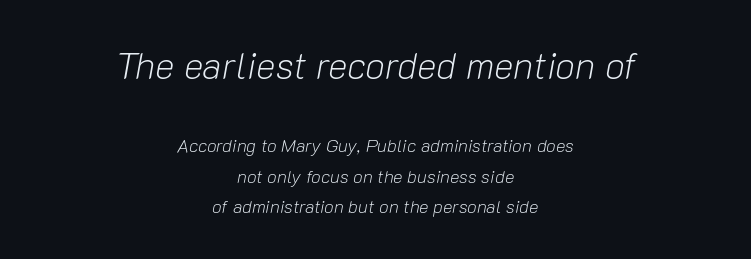
The image shows 37 px light type, italic (leaning right); set centered, line spacing 1.71x, normal letter spacing, not underlined; the first (top) block is 2.06x larger; low stroke contrast and a medium x-height.
